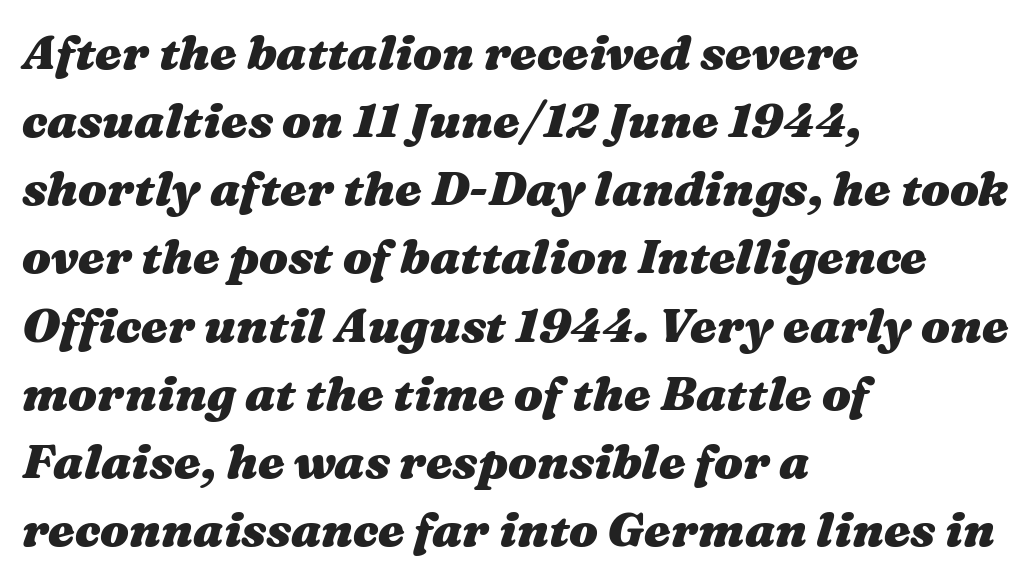
Q: Is the text bold? A: Yes.
Q: Is the text italic (slanted)? A: Yes, it leans right by about 16 degrees.
Q: Is the text underlined? A: No.
Q: How is the paragraph aligned? A: Left-aligned.
Q: Is the spacing between letters normal or unusually wide? A: Normal.
Q: Is the spacing between lines tight, normal or loose? A: Normal.
Q: Width (condensed, normal, or wide)? A: Wide.
Q: Stroke contrast? A: Medium.
Q: x-height? A: Medium.
Q: Monospaced? A: No.
